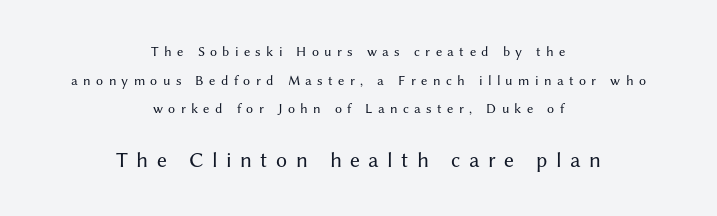
Is the letter spacing exaggerated? Yes — the characters are pushed far apart. Do the letters lean? They stand straight. The baseline area is clear. Caption: upper text group reduced, lower text group enlarged. The rendering positions every line midway between the sides. Airy leading.
